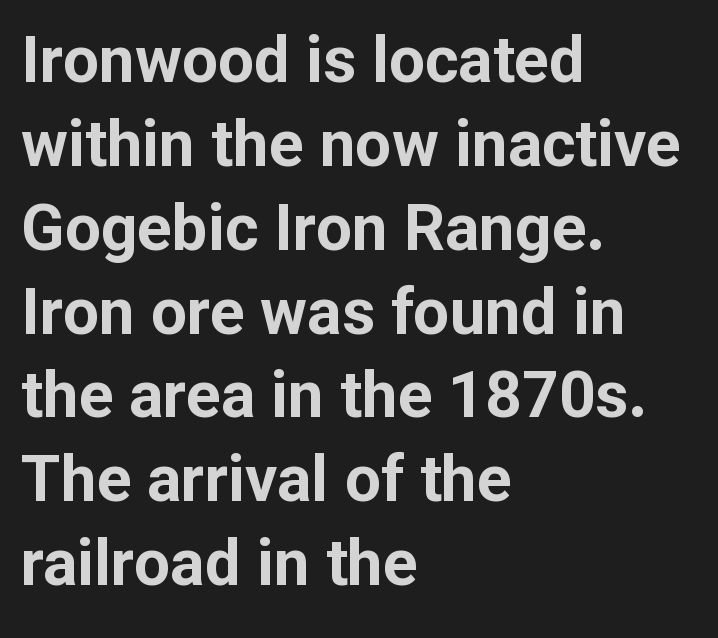
Q: Is the text bold? A: Yes.
Q: Is the text italic (slanted)? A: No, it is upright.
Q: Is the typeface a serif or a sans-serif typeface? A: Sans-serif.
Q: Is the text underlined? A: No.
Q: How is the paragraph aligned? A: Left-aligned.
Q: Is the spacing between letters normal or unusually wide? A: Normal.
Q: Is the spacing between lines tight, normal or loose? A: Normal.
Q: Width (condensed, normal, or wide)? A: Normal.
Q: Stroke contrast? A: Low.
Q: x-height? A: Medium.
Q: Monospaced? A: No.
